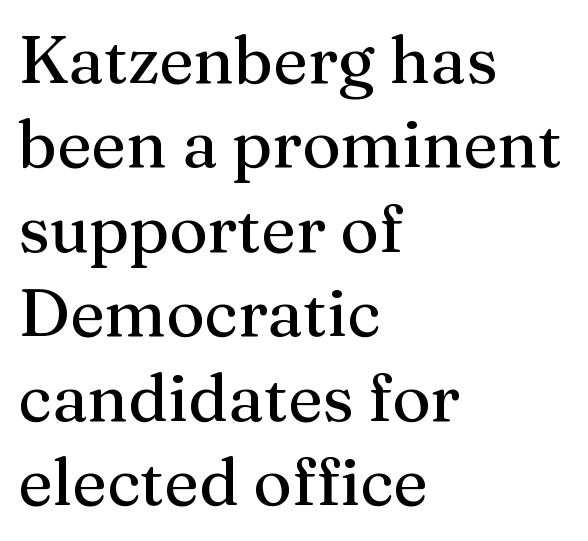
Each letter keeps its own natural width here, so spacing adapts to shape. In CSS terms this would be text-align: left. To sum up the face: it has serifs. The tracking reads as untouched default to a designer's eye. Descenders are the only things crossing below the line. One glance says typical: line gaps are just what's usual.
